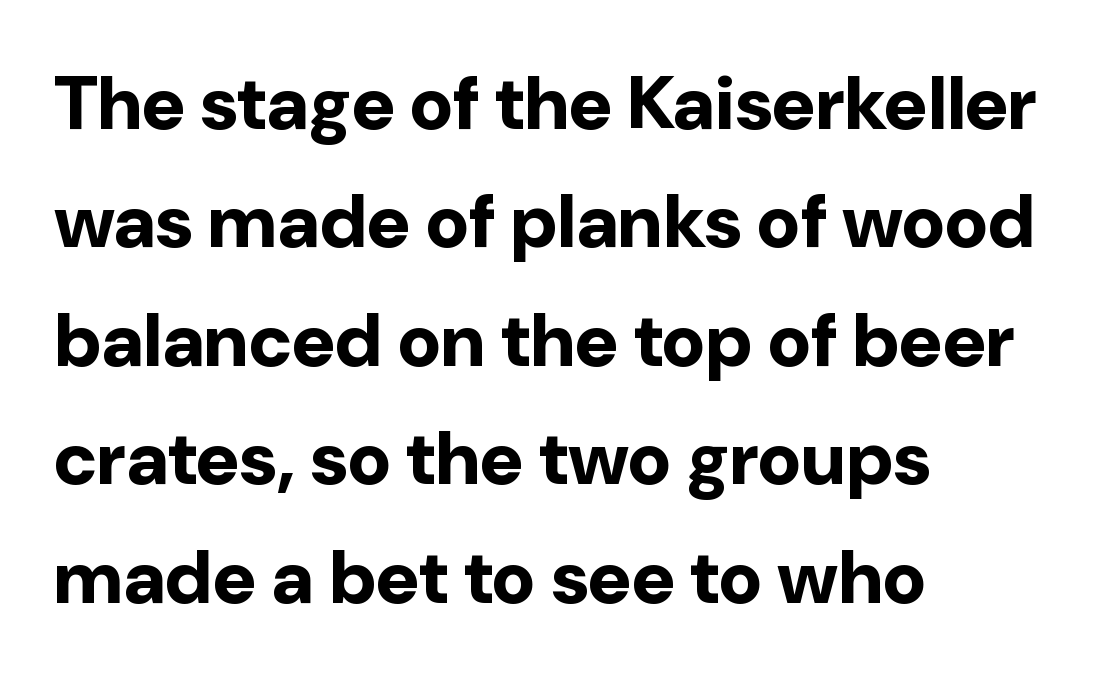
The image shows 75 px bold sans-serif type, upright; set left-aligned, normal line spacing (1.58x), normal letter spacing, not underlined; low stroke contrast and a medium x-height.
